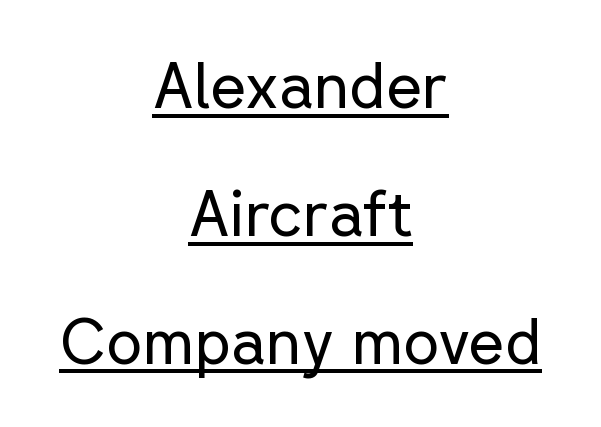
Bold? No — there's no thickening of the strokes. Default kerning and tracking; the words read as compact shapes. The line-height multiplier appears high, well above default. Stroke terminals: plain, sans-serif.
